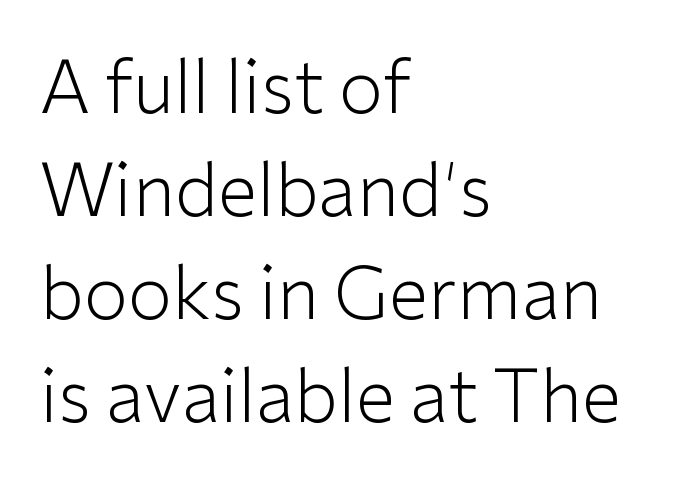
The face looks like a standard text weight, possibly lighter. Interline gaps are of average width in this sample. The baseline area is clear. Rendered with straight, roman letterforms. Is this a fixed-width face? No — the glyphs have proportional, varying widths.
